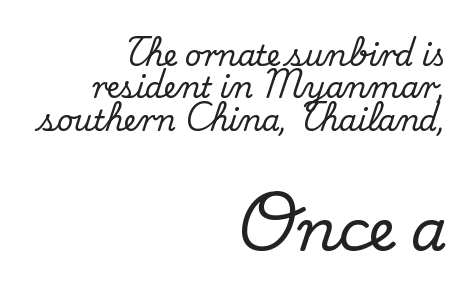
The zone under the glyphs is completely vacant. A student would call this right alignment; a typographer would say flush right, rag left. Compared with typical body copy, the letter spacing here is the same. Proportional: the letters do not fall into vertical columns. Typographically, this falls in the serif category. The space between consecutive lines is stingy.
